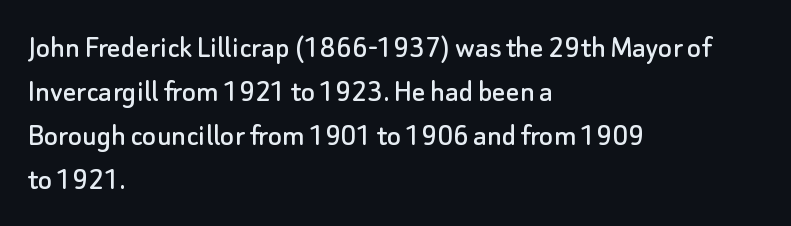
The image shows 33 px sans-serif type, upright; set left-aligned, normal line spacing (1.33x), normal letter spacing, not underlined; low stroke contrast and a small x-height.
